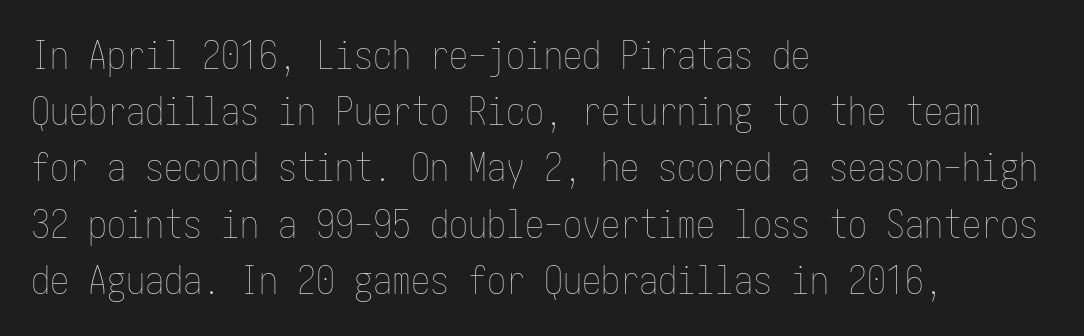
{"italic": "no", "bold": "no", "weight": "thin", "width": "condensed", "stroke_contrast": "low", "x_height": "medium", "underline": "no", "align": "left", "line_spacing": "normal", "line_spacing_ratio": 1.48, "letter_spacing": "normal", "letter_spacing_em": 0.0, "glyph_px": 38}
